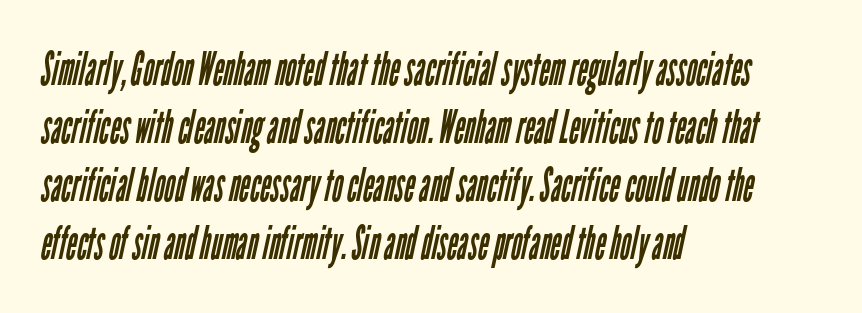
Q: Is the text bold? A: No.
Q: Is the typeface a serif or a sans-serif typeface? A: Sans-serif.
Q: Is the text underlined? A: No.
Q: How is the paragraph aligned? A: Left-aligned.
Q: Is the spacing between letters normal or unusually wide? A: Normal.
Q: Is the spacing between lines tight, normal or loose? A: Normal.
Q: Width (condensed, normal, or wide)? A: Condensed.
Q: Stroke contrast? A: Low.
Q: x-height? A: Medium.
Q: Monospaced? A: No.
